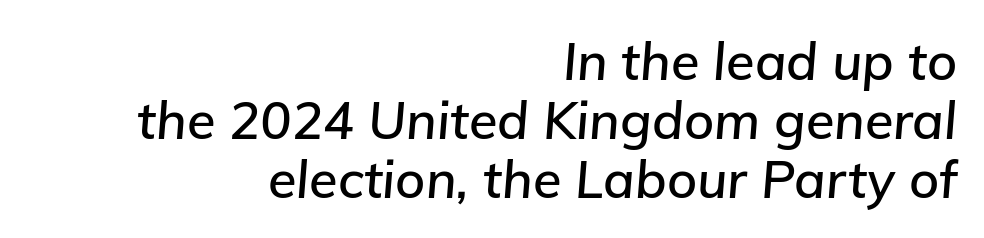
{"italic": "yes", "lean": "right", "slant_degrees": 5, "width": "normal", "stroke_contrast": "low", "x_height": "medium", "monospaced": "no", "underline": "no", "align": "right", "line_spacing": "tight", "line_spacing_ratio": 1.13, "letter_spacing": "normal", "letter_spacing_em": 0.0, "glyph_px": 52}
